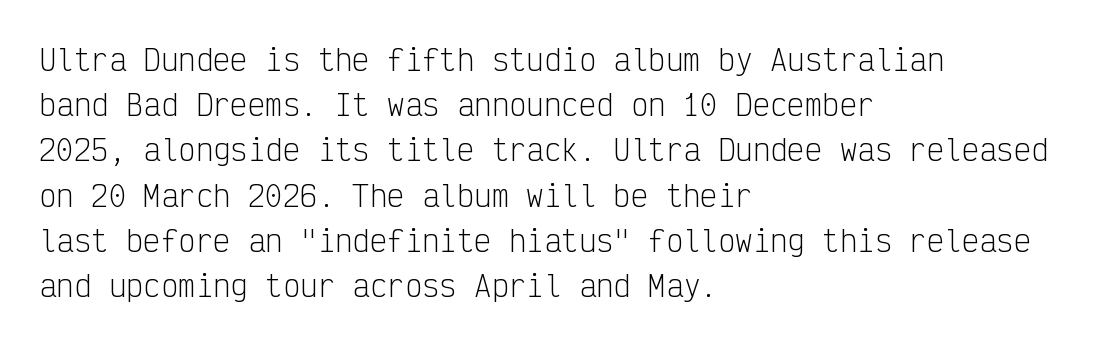
{"serif": "no", "italic": "no", "bold": "no", "weight": "light", "width": "condensed", "stroke_contrast": "low", "x_height": "medium", "monospaced": "yes", "underline": "no", "align": "left", "line_spacing": "normal", "line_spacing_ratio": 1.56, "letter_spacing": "normal", "letter_spacing_em": 0.0, "glyph_px": 29}
